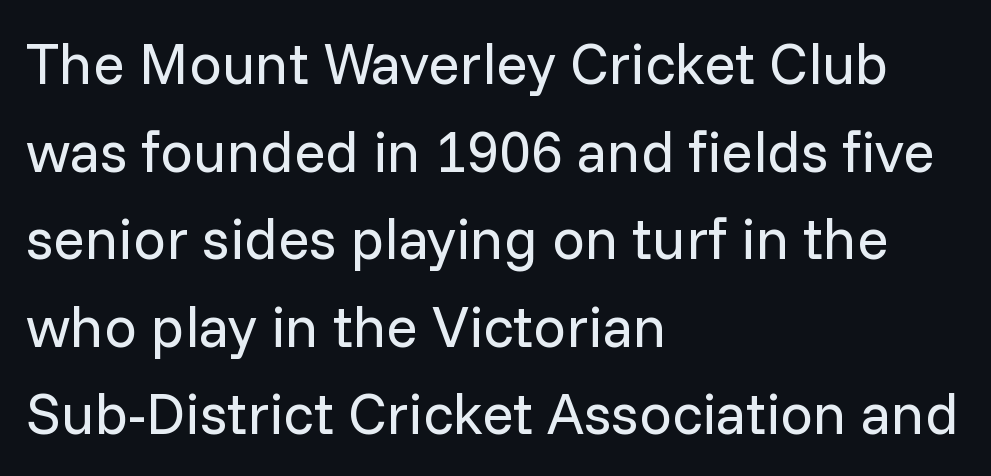
Q: Is the text bold? A: No.
Q: Is the text italic (slanted)? A: No, it is upright.
Q: Is the typeface a serif or a sans-serif typeface? A: Sans-serif.
Q: Is the text underlined? A: No.
Q: How is the paragraph aligned? A: Left-aligned.
Q: Is the spacing between letters normal or unusually wide? A: Normal.
Q: Is the spacing between lines tight, normal or loose? A: Normal.
Q: Width (condensed, normal, or wide)? A: Normal.
Q: Stroke contrast? A: Low.
Q: x-height? A: Medium.
Q: Monospaced? A: No.
